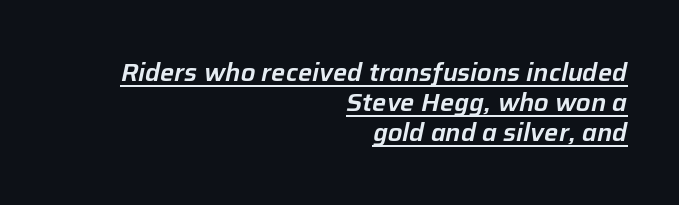
{"italic": "yes", "lean": "right", "slant_degrees": 12, "underline": "yes", "align": "right", "line_spacing_ratio": 1.21, "letter_spacing": "normal", "letter_spacing_em": 0.0, "glyph_px": 25}
